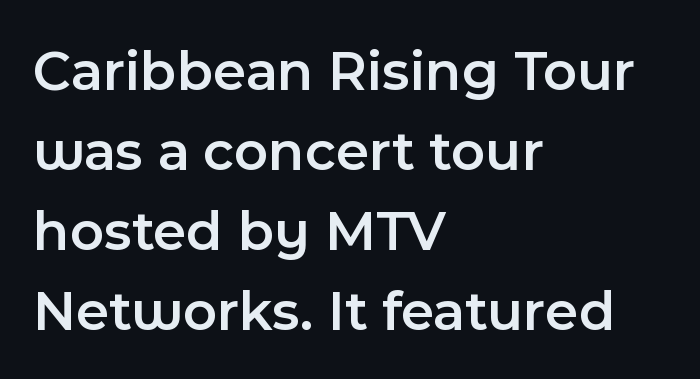
Is the letter spacing exaggerated? No — it looks like the ordinary default. Semibold letterforms, between regular and bold. Is the block centered? No — it sits flush against the left margin. Any mark beneath the type? The region is blank. Rendered with straight, roman letterforms.
